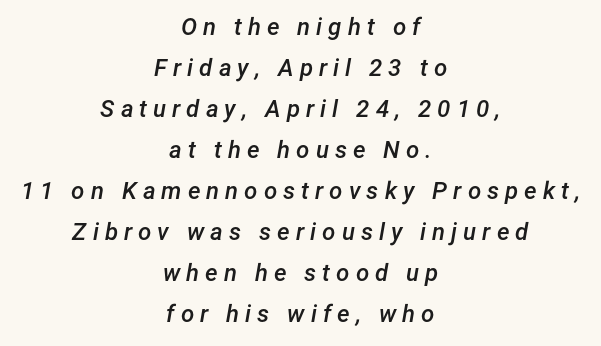
The image shows 24 px text type, italic (leaning right); set centered, line spacing 1.71x, unusually wide letter spacing (+0.25 em), not underlined.
